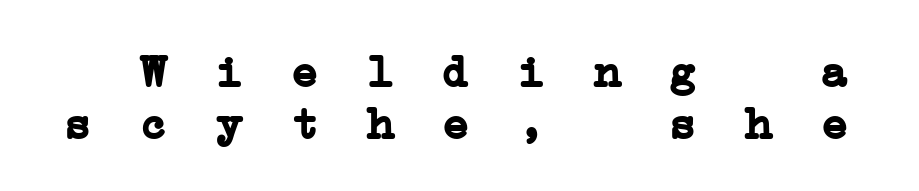
The characters display serif detailing at their extremities. This sample has the even, mechanical cadence of fixed-width lettering. Anything drawn beneath the words? Only blank space. Horizontal bands of white between lines are thin slivers.
